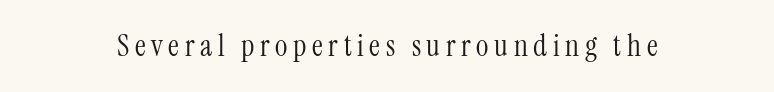
Q: Is the text bold? A: No.
Q: Is the text italic (slanted)? A: No, it is upright.
Q: Is the typeface a serif or a sans-serif typeface? A: Serif.
Q: Is the text underlined? A: No.
Q: How is the paragraph aligned? A: Centered.
Q: Width (condensed, normal, or wide)? A: Condensed.
Q: Stroke contrast? A: Medium.
Q: x-height? A: Medium.
Q: Monospaced? A: No.
